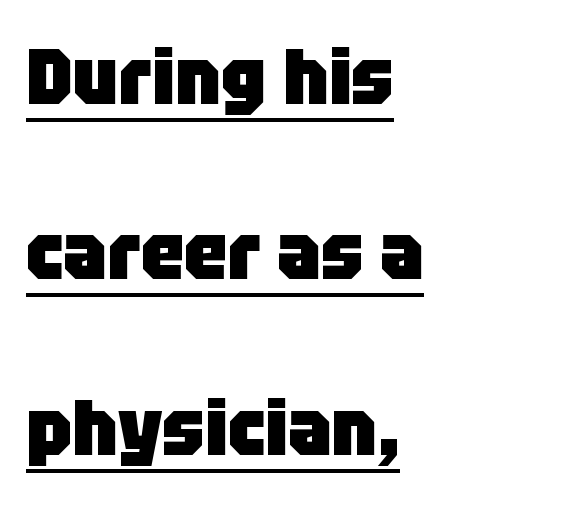
The image shows 78 px heavy sans-serif type, upright; set left-aligned, loose line spacing (2.25x), normal letter spacing, underlined; low stroke contrast and a large x-height.
